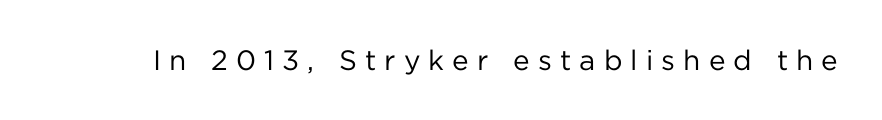
{"serif": "no", "italic": "no", "bold": "no", "weight": "regular", "width": "normal", "stroke_contrast": "low", "x_height": "medium", "monospaced": "no", "underline": "no", "letter_spacing": "wide", "letter_spacing_em": 0.29, "glyph_px": 28}
